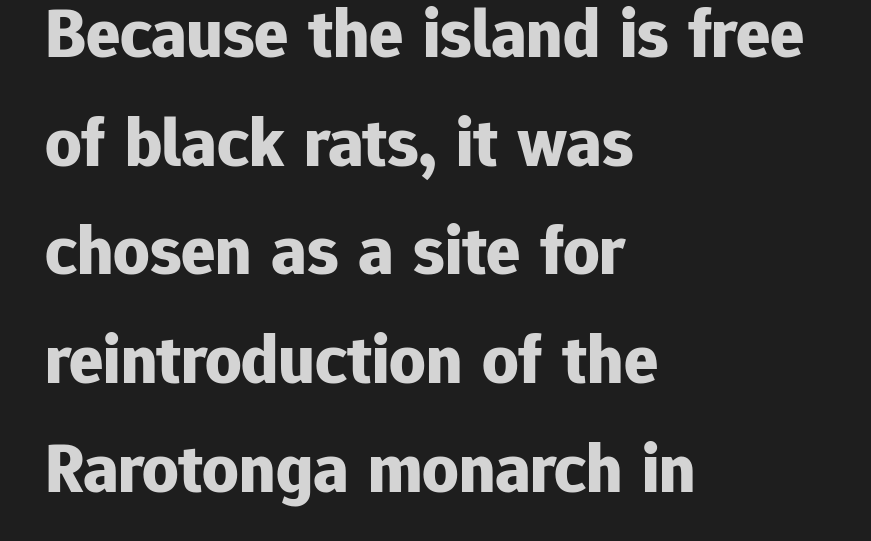
{"serif": "no", "italic": "no", "bold": "yes", "weight": "bold", "width": "normal", "stroke_contrast": "low", "x_height": "medium", "monospaced": "no", "underline": "no", "align": "left", "line_spacing": "normal", "line_spacing_ratio": 1.53, "letter_spacing": "normal", "letter_spacing_em": 0.0, "glyph_px": 71}
